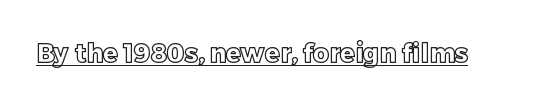
Q: Is the text italic (slanted)? A: No, it is upright.
Q: Is the text underlined? A: Yes.
Q: Is the spacing between letters normal or unusually wide? A: Normal.
